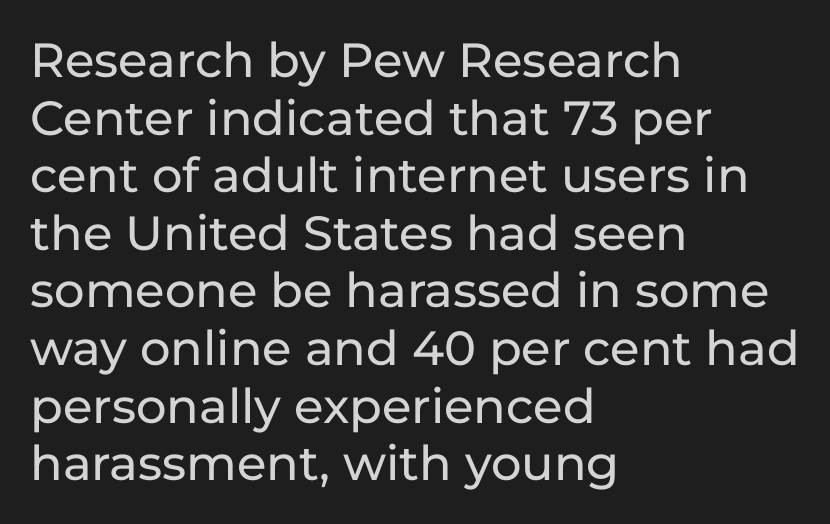
Q: Is the text italic (slanted)? A: No, it is upright.
Q: Is the typeface a serif or a sans-serif typeface? A: Sans-serif.
Q: Is the text underlined? A: No.
Q: How is the paragraph aligned? A: Left-aligned.
Q: Is the spacing between letters normal or unusually wide? A: Normal.
Q: Width (condensed, normal, or wide)? A: Normal.
Q: Stroke contrast? A: Low.
Q: x-height? A: Medium.
Q: Monospaced? A: No.
